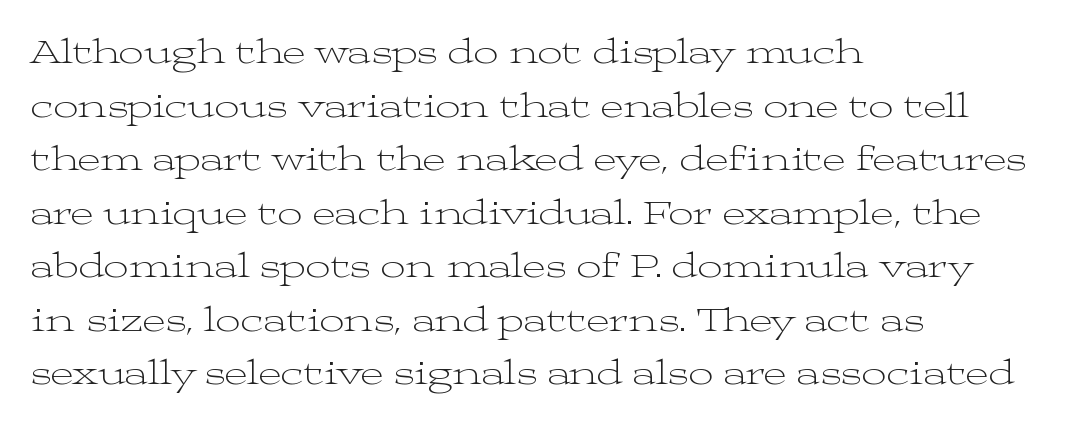
The image shows 35 px light, wide serif type, upright; set left-aligned, normal line spacing (1.53x), normal letter spacing, not underlined; medium stroke contrast and a medium x-height.
